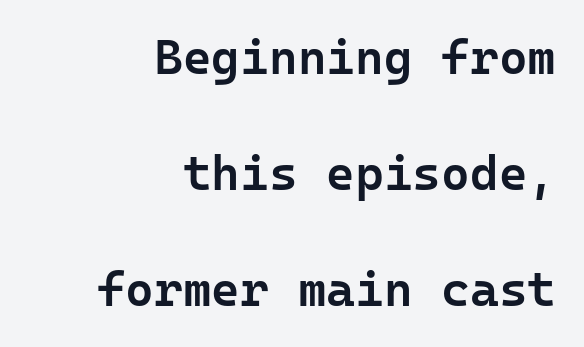
The image shows 49 px semibold sans-serif type, upright; set right-aligned, loose line spacing (2.37x), normal letter spacing, not underlined; low stroke contrast and a medium x-height.
